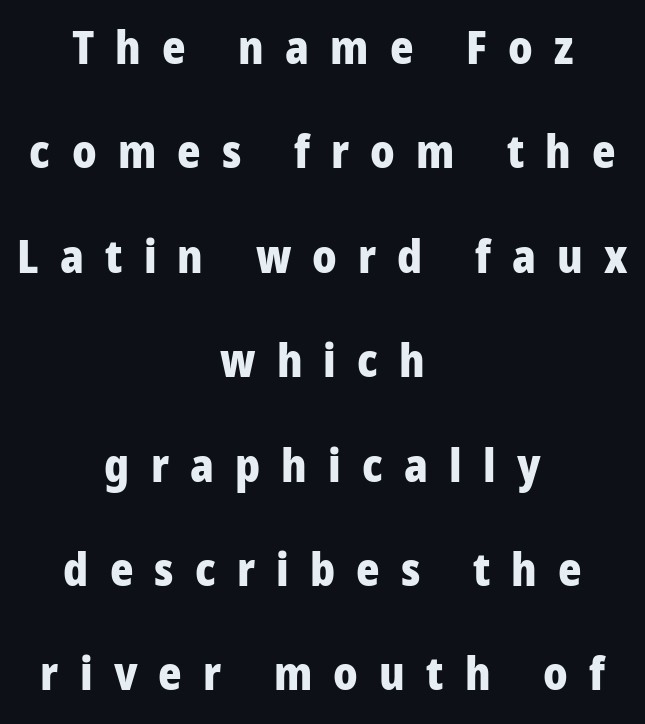
{"serif": "no", "italic": "no", "bold": "yes", "weight": "heavy", "width": "condensed", "stroke_contrast": "low", "x_height": "large", "monospaced": "no", "underline": "no", "align": "center", "line_spacing": "loose", "line_spacing_ratio": 2.32, "letter_spacing": "wide", "letter_spacing_em": 0.47, "glyph_px": 45}
